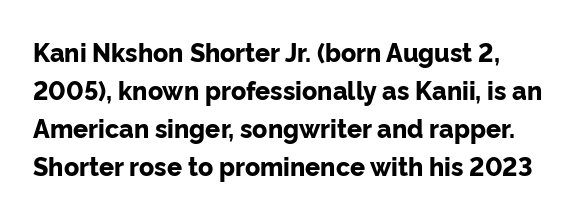
The words here are not underlined. The typesetting leans heavy: a genuine bold. The lines sit at an ordinary, default distance from one another. Observe the ordinary spacing: letters are neighbours, not strangers. Vertical strokes here are truly vertical.
